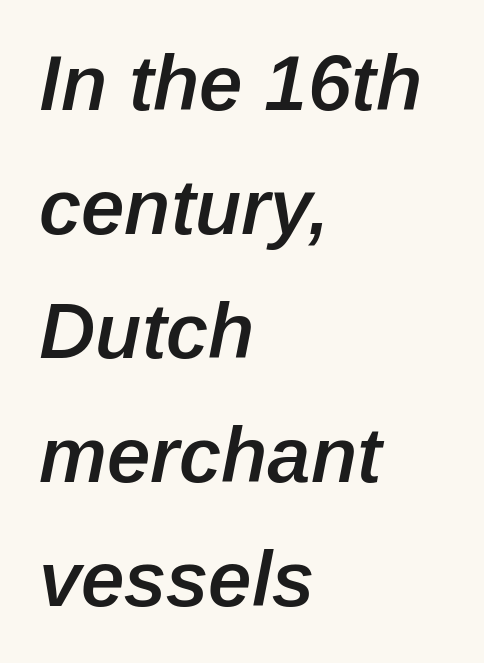
The image shows 78 px semibold type, italic (leaning right); set left-aligned, normal line spacing (1.59x), normal letter spacing, not underlined; low stroke contrast and a medium x-height.
